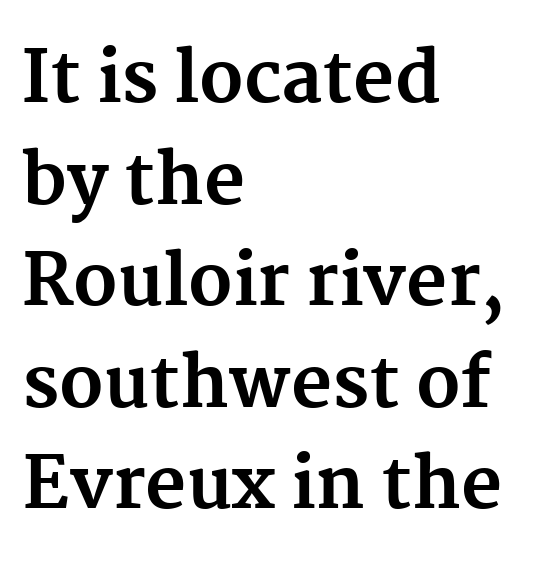
Q: Is the text bold? A: Yes.
Q: Is the text italic (slanted)? A: No, it is upright.
Q: Is the typeface a serif or a sans-serif typeface? A: Serif.
Q: Is the text underlined? A: No.
Q: How is the paragraph aligned? A: Left-aligned.
Q: Is the spacing between letters normal or unusually wide? A: Normal.
Q: Is the spacing between lines tight, normal or loose? A: Normal.
Q: Width (condensed, normal, or wide)? A: Normal.
Q: Stroke contrast? A: Medium.
Q: x-height? A: Medium.
Q: Monospaced? A: No.
